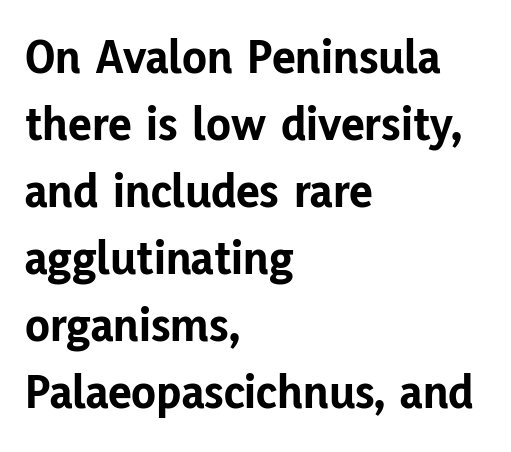
{"serif": "no", "italic": "no", "bold": "yes", "weight": "bold", "width": "normal", "stroke_contrast": "low", "x_height": "medium", "monospaced": "no", "underline": "no", "align": "left", "line_spacing": "normal", "line_spacing_ratio": 1.34, "letter_spacing": "normal", "letter_spacing_em": 0.0, "glyph_px": 50}
